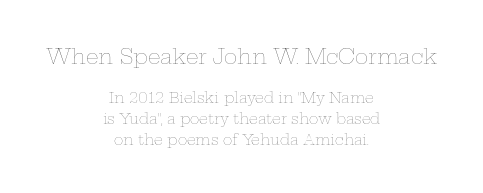
{"italic": "no", "bold": "no", "underline": "no", "align": "center", "line_spacing": "normal", "line_spacing_ratio": 1.47, "letter_spacing": "normal", "letter_spacing_em": 0.0, "larger_block": "first", "size_ratio": 1.43, "glyph_px": 20}
